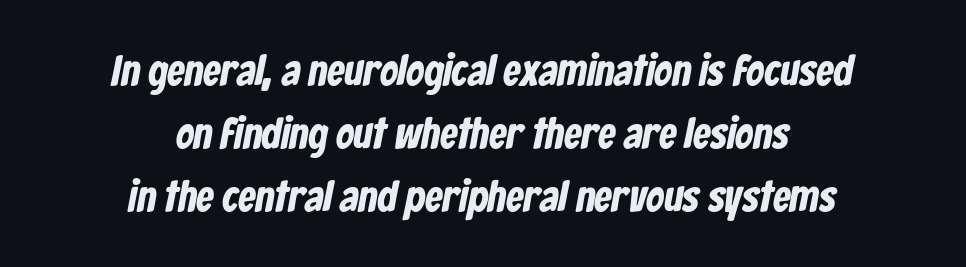
The image shows 44 px condensed sans-serif type; set centered, normal line spacing (1.43x), normal letter spacing, not underlined; low stroke contrast and a medium x-height.
